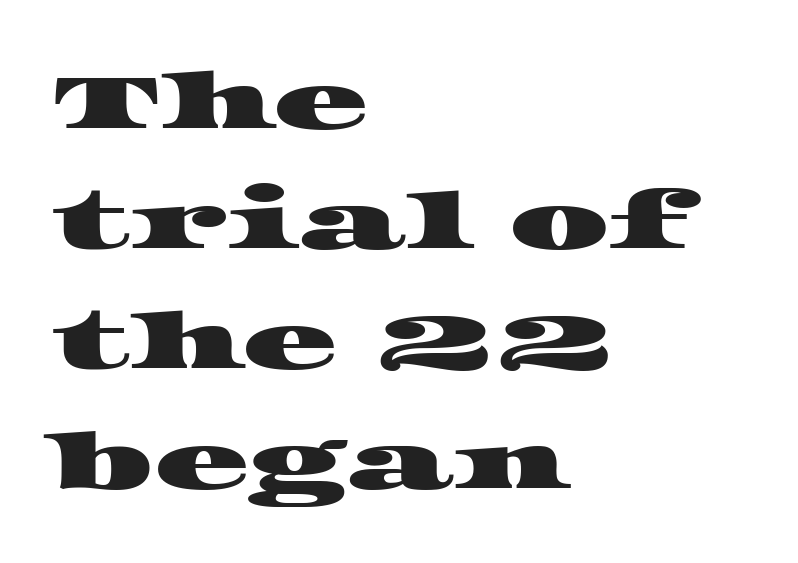
A clean baseline with only descenders dipping below it. Evenly set lines give the paragraph a standard silhouette. Alignment: flush left. You could not count columns in this text — the font is proportionally spaced. Between one letter and the next there's only the usual sliver of space.
